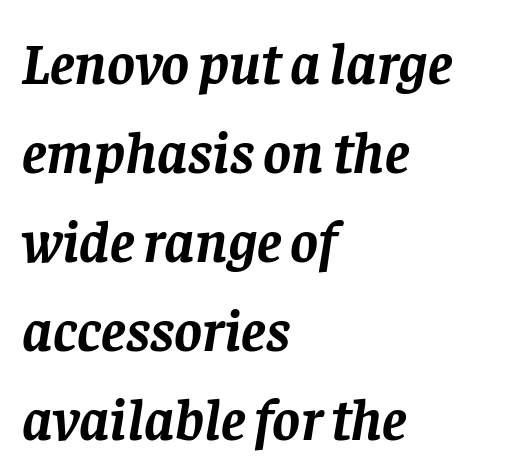
One-word summary of the alignment: left. Yep, that's italic — everything's leaning. Students, observe: this is what conventionally led text looks like. Each row of text sits above clean, open space. Spacing verdict: proportional, widths tailored to each character.
